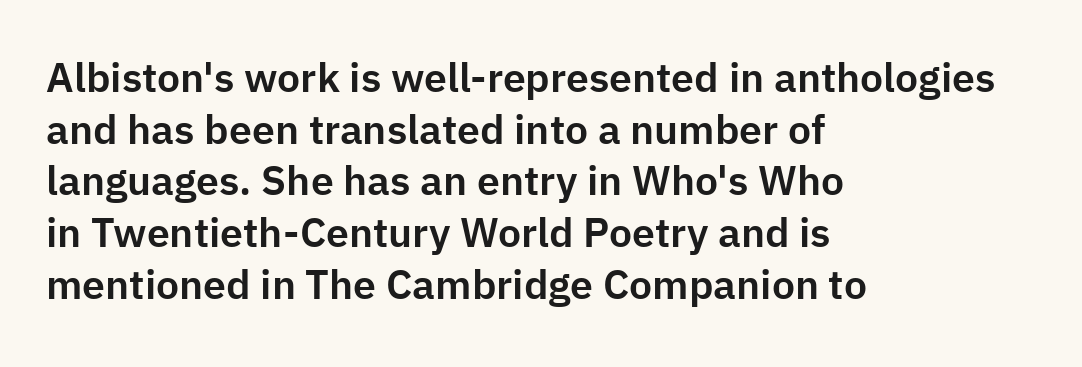
{"serif": "no", "italic": "no", "width": "normal", "stroke_contrast": "low", "x_height": "medium", "monospaced": "no", "underline": "no", "align": "left", "line_spacing": "normal", "line_spacing_ratio": 1.26, "letter_spacing": "normal", "letter_spacing_em": 0.0, "glyph_px": 41}
